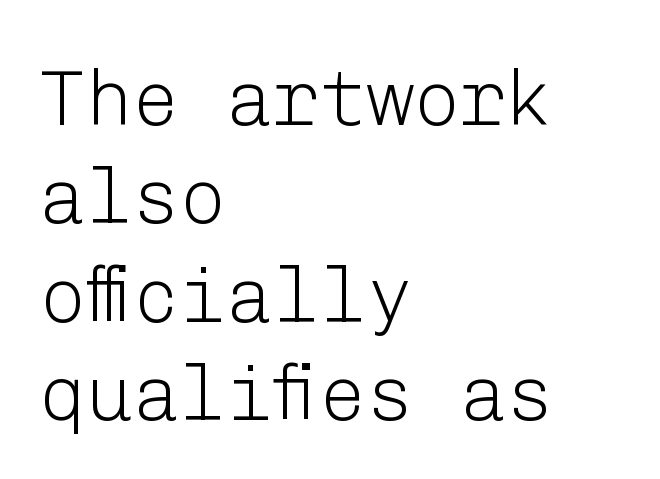
The glyphs in this specimen are sans serif. Students, note that the glyphs here touch the page at normal intervals. In terms of leading, this rendering sits right in the middle. The typesetter chose a ragged-right arrangement here. Just letters on the line, the space beneath them empty.
